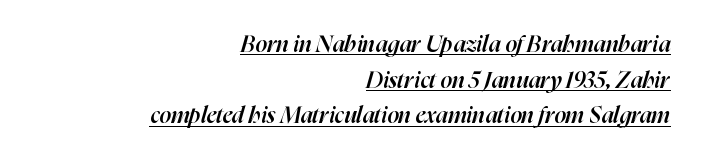
Nobody touched the tracking dial on this one. How would I describe the line gaps? Plain and ordinary. The passage shown is semibold, sitting just below true bold. The string is rendered with underlining switched on. The typesetter chose a ragged-left arrangement here. The typography opts for an oblique posture over an upright one.
